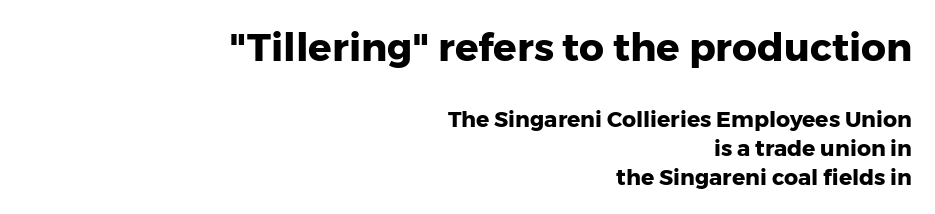
Q: Is the text bold? A: Yes.
Q: Is the text italic (slanted)? A: No, it is upright.
Q: Is the typeface a serif or a sans-serif typeface? A: Sans-serif.
Q: Is the text underlined? A: No.
Q: How is the paragraph aligned? A: Right-aligned.
Q: Is the spacing between letters normal or unusually wide? A: Normal.
Q: Is the spacing between lines tight, normal or loose? A: Normal.
Q: Which block of text is set in a larger size, the first (top) or the second (bottom)? A: The first (top) one.
Q: Width (condensed, normal, or wide)? A: Normal.
Q: Stroke contrast? A: Low.
Q: x-height? A: Medium.
Q: Monospaced? A: No.
